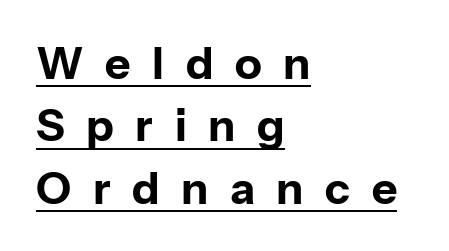
Is this a fixed-width face? No — the glyphs have proportional, varying widths. These characters rest on top of a visible drawn line. Note: no serifs on the glyphs. Caption: bold face, heavy strokes. The rows are spaced the way most documents space them. The specimen reads as upright at a glance.
